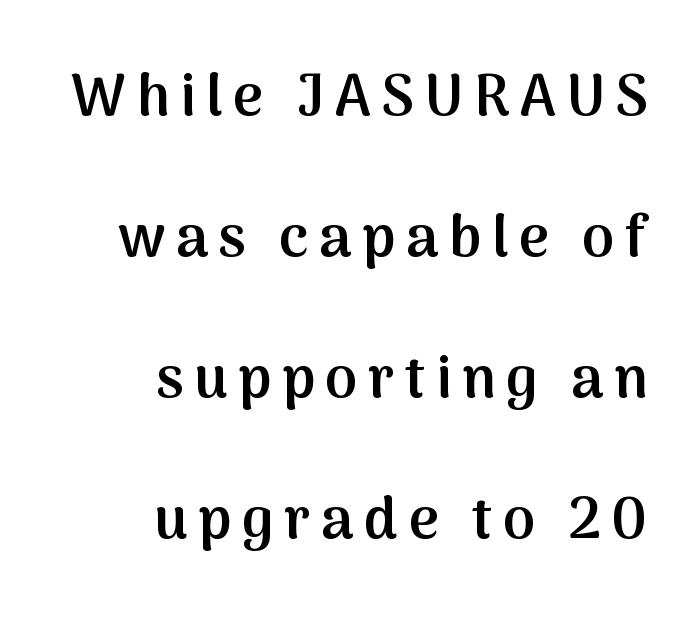
The image shows 58 px semibold sans-serif type, upright; set right-aligned, loose line spacing (2.43x), not underlined; medium stroke contrast and a medium x-height.
